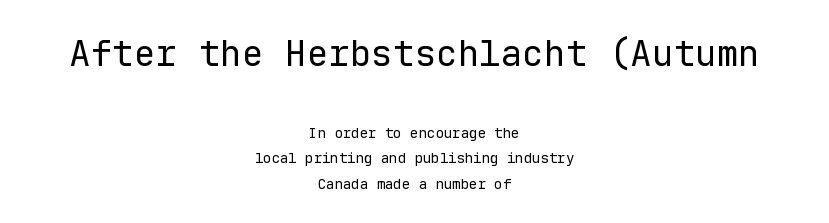
Q: Is the text bold? A: No.
Q: Is the text italic (slanted)? A: No, it is upright.
Q: Is the typeface a serif or a sans-serif typeface? A: Sans-serif.
Q: Is the text underlined? A: No.
Q: How is the paragraph aligned? A: Centered.
Q: Is the spacing between letters normal or unusually wide? A: Normal.
Q: Which block of text is set in a larger size, the first (top) or the second (bottom)? A: The first (top) one.
Q: Width (condensed, normal, or wide)? A: Normal.
Q: Stroke contrast? A: Low.
Q: x-height? A: Medium.
Q: Monospaced? A: Yes.
